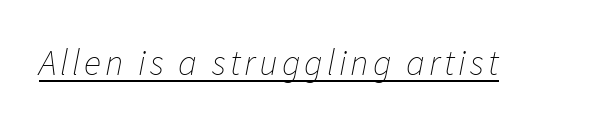
{"italic": "yes", "lean": "right", "slant_degrees": 11, "bold": "no", "weight": "thin", "width": "normal", "stroke_contrast": "low", "x_height": "medium", "monospaced": "no", "underline": "yes", "glyph_px": 36}
